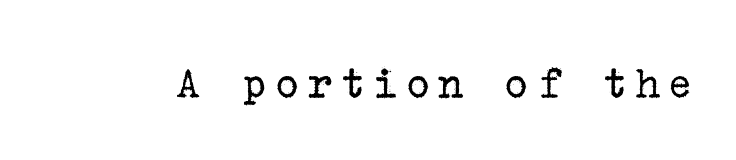
Weight: not bold — regular or lighter. Only glyphs here, with clear space below each row. This is roman type, the default non-slanted kind. The glyphs in this specimen are seriffed.
